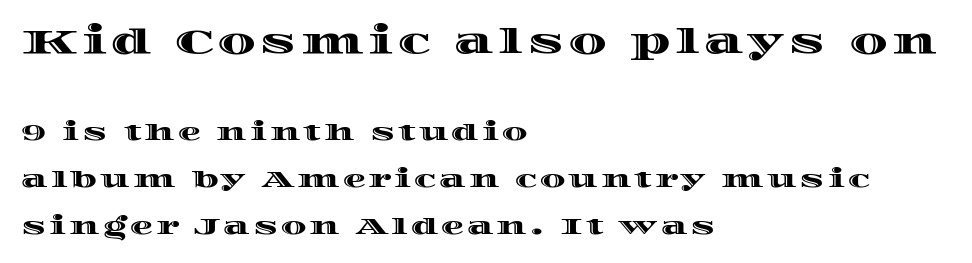
The image shows 34 px wide type, upright; set left-aligned, loose line spacing (2.05x), not underlined; the first (top) block is 1.48x larger; a large x-height.
